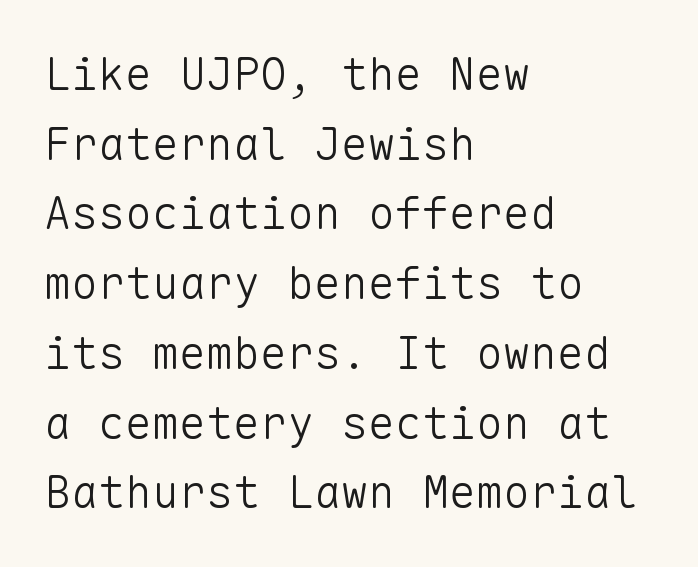
Is the type heavy? It reads as light-to-regular instead. A typesetter would call this zero additional tracking. Bare-footed words on every line. You could count columns in this text — the font is strictly monospaced.
